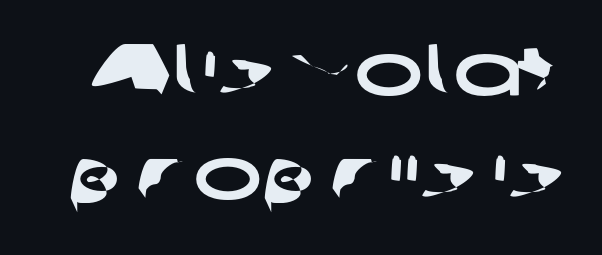
The image shows 73 px wide sans-serif type; set normal line spacing (1.43x), normal letter spacing, not underlined; low stroke contrast and a medium x-height.
